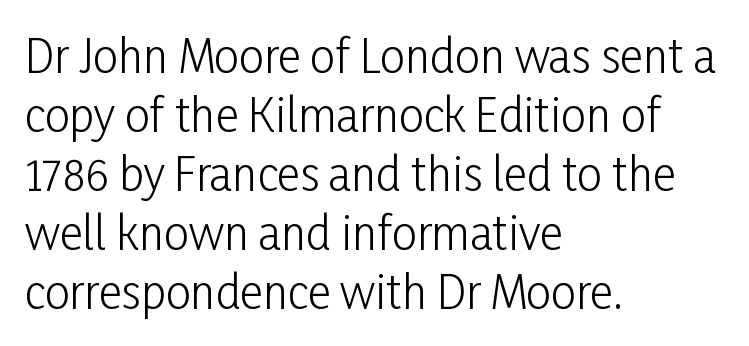
Q: Is the text bold? A: No.
Q: Is the text italic (slanted)? A: No, it is upright.
Q: Is the typeface a serif or a sans-serif typeface? A: Sans-serif.
Q: Is the text underlined? A: No.
Q: How is the paragraph aligned? A: Left-aligned.
Q: Is the spacing between letters normal or unusually wide? A: Normal.
Q: Is the spacing between lines tight, normal or loose? A: Normal.
Q: Width (condensed, normal, or wide)? A: Condensed.
Q: Stroke contrast? A: Low.
Q: x-height? A: Medium.
Q: Monospaced? A: No.
